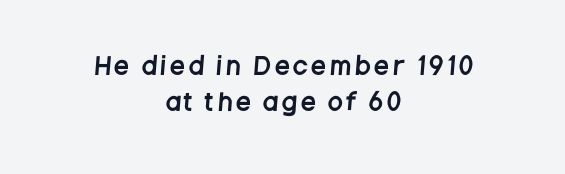
The image shows 23 px text type; set centered, normal line spacing (1.57x), unusually wide letter spacing (+0.22 em), not underlined.
